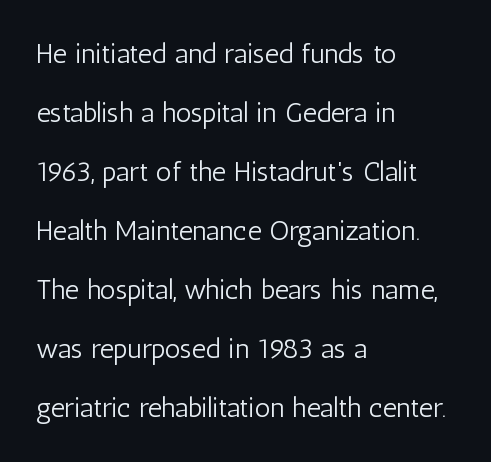
Reading down the column, the eye jumps a long way to each next line. The space directly below the letters is spotless. The rendering shows plain stroke endings on the letterforms — a sans-serif design. The strokes carry an ordinary text weight at most. The horizontal fit of the characters is conventional and even. Is this a fixed-width face? No — the glyphs have proportional, varying widths.
